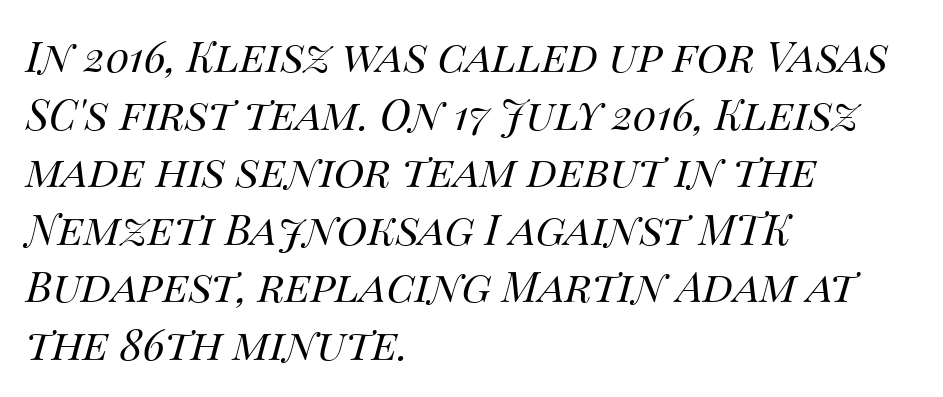
The image shows 42 px regular-weight type, italic (leaning right); set left-aligned, normal line spacing (1.37x), normal letter spacing, not underlined; medium stroke contrast and a large x-height.
